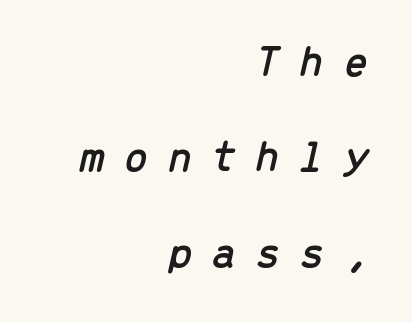
The image shows 44 px text type, italic (leaning right), monospaced; set right-aligned, loose line spacing (2.17x), unusually wide letter spacing (+0.44 em), not underlined; low stroke contrast and a medium x-height.
